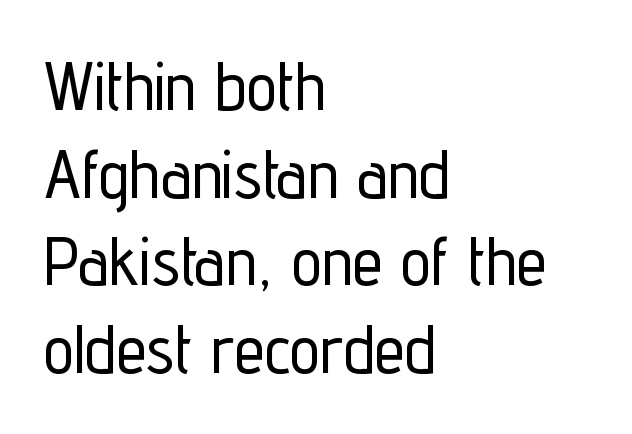
The image shows 68 px condensed sans-serif type, upright; set left-aligned, normal line spacing (1.29x), normal letter spacing, not underlined; low stroke contrast and a medium x-height.
